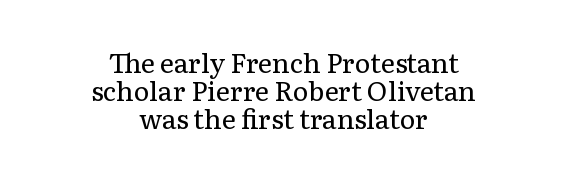
One glance says dense: line gaps are narrower than usual. Unlike italic type, these characters show no tilt at all. The typeface has the unassuming heft of standard copy or less. Casual observation: everything's sitting right in the middle.
